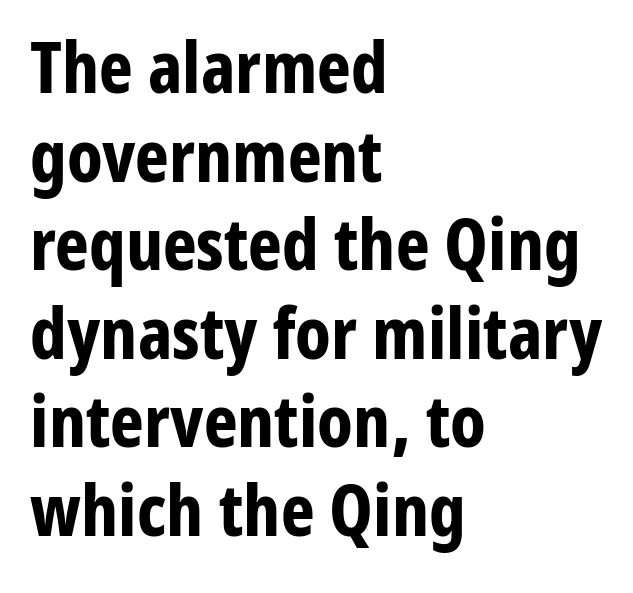
{"serif": "no", "italic": "no", "bold": "yes", "weight": "bold", "width": "condensed", "stroke_contrast": "low", "x_height": "medium", "monospaced": "no", "underline": "no", "align": "left", "line_spacing_ratio": 1.23, "letter_spacing": "normal", "letter_spacing_em": 0.0, "glyph_px": 72}
